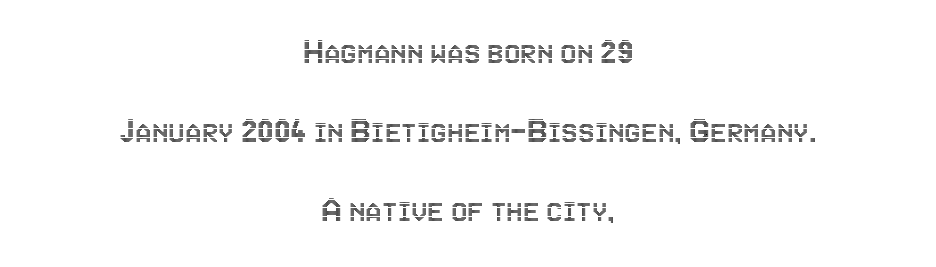
{"italic": "no", "width": "condensed", "x_height": "large", "monospaced": "no", "underline": "no", "align": "center", "line_spacing": "loose", "line_spacing_ratio": 2.14, "letter_spacing": "normal", "letter_spacing_em": 0.0, "glyph_px": 37}
